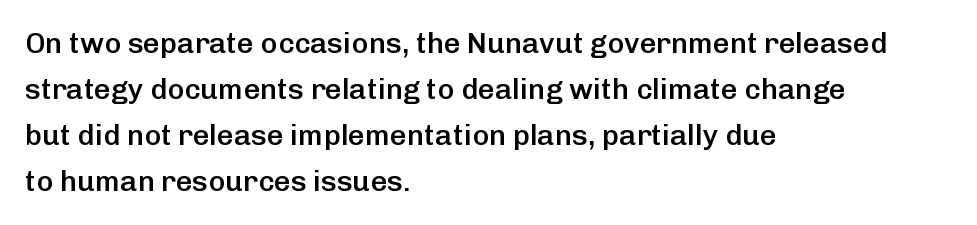
{"serif": "no", "italic": "no", "bold": "semi", "weight": "semibold", "width": "normal", "stroke_contrast": "low", "x_height": "medium", "monospaced": "no", "underline": "no", "align": "left", "line_spacing": "normal", "line_spacing_ratio": 1.59, "letter_spacing": "normal", "letter_spacing_em": 0.0, "glyph_px": 29}
